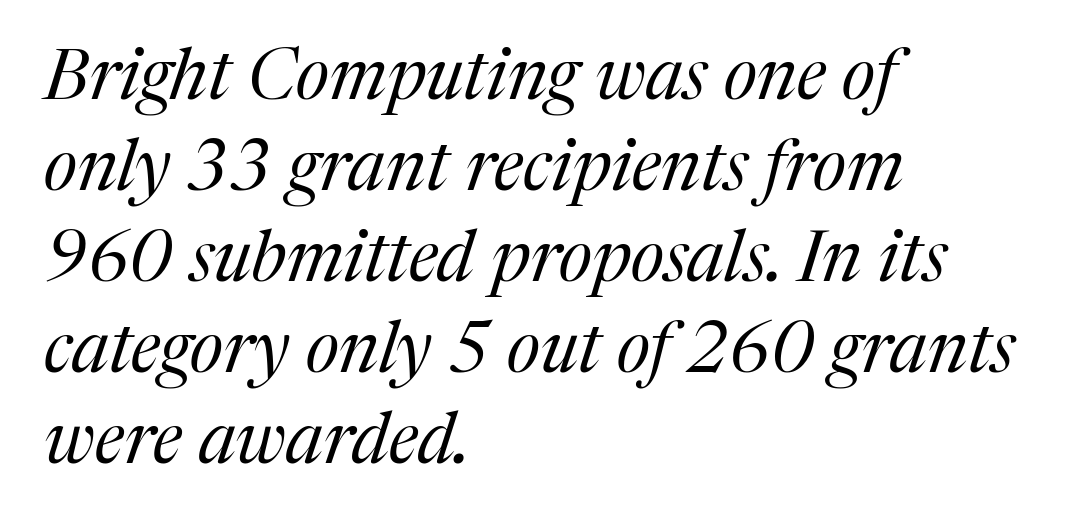
This sample uses a serif face. One glance says typical: line gaps are just what's usual. There's an unmistakable incline to the writing here. The lines in this sample share a left origin and differ only in where they stop. The horizontal fit of the characters is conventional and even. Honestly, there is no underline to notice here at all.
